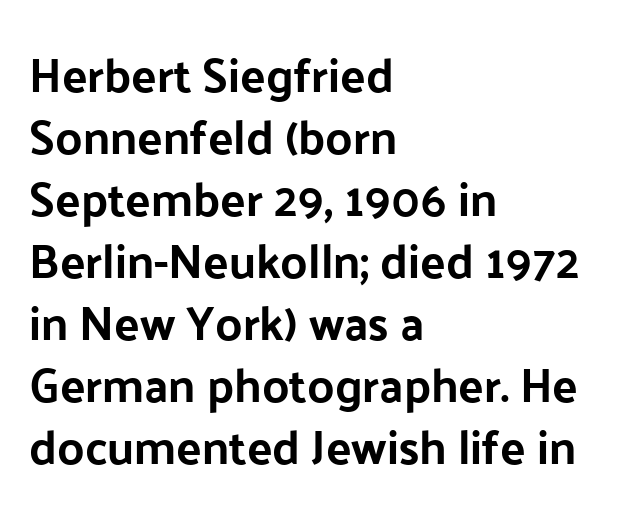
{"serif": "no", "italic": "no", "bold": "yes", "weight": "bold", "width": "normal", "stroke_contrast": "low", "x_height": "medium", "monospaced": "no", "underline": "no", "align": "left", "line_spacing": "normal", "line_spacing_ratio": 1.32, "letter_spacing": "normal", "letter_spacing_em": 0.0, "glyph_px": 47}
